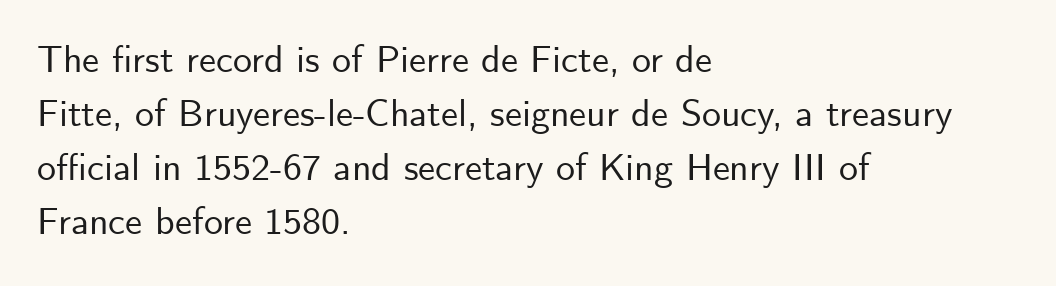
The image shows 38 px sans-serif type, upright; set left-aligned, normal line spacing (1.42x), normal letter spacing, not underlined; low stroke contrast and a small x-height.
